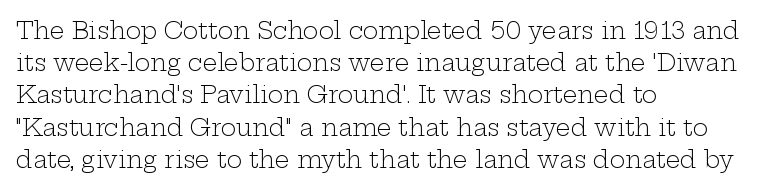
Regarding leading, the lines here are spaced in the standard way. The setting favours the left margin, as ordinary paragraphs usually do. The typeface has the unassuming heft of standard copy or less. The tracking reads as untouched default to a designer's eye. Type without underlining. Vertical strokes here are truly vertical.
